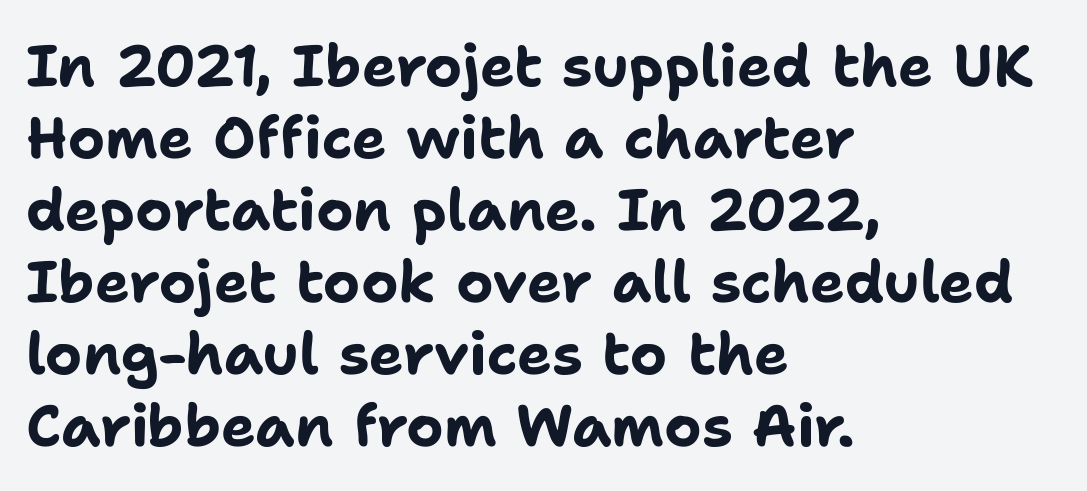
You could call the tracking neutral — neither tight nor loose. Every row of glyphs begins at an identical x-position on the left. Serifs: no, the terminals of the letterforms are clean. Note the varied advance widths — an 'i' is clearly narrower than an 'm'. Heavy, bold letterforms. Underline: absent.
